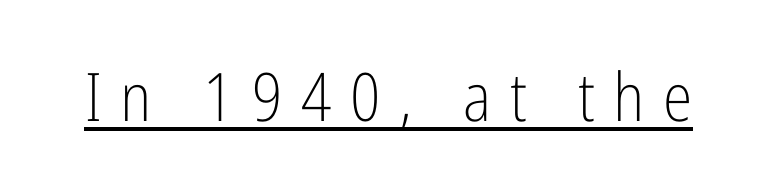
Q: Is the text bold? A: No.
Q: Is the text italic (slanted)? A: No, it is upright.
Q: Is the typeface a serif or a sans-serif typeface? A: Sans-serif.
Q: Is the text underlined? A: Yes.
Q: Is the spacing between letters normal or unusually wide? A: Unusually wide.
Q: Width (condensed, normal, or wide)? A: Condensed.
Q: Stroke contrast? A: Low.
Q: x-height? A: Medium.
Q: Monospaced? A: No.
